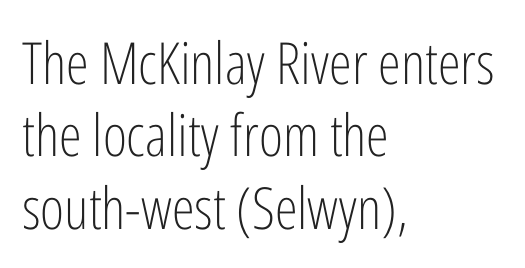
Q: Is the text bold? A: No.
Q: Is the text italic (slanted)? A: No, it is upright.
Q: Is the typeface a serif or a sans-serif typeface? A: Sans-serif.
Q: Is the text underlined? A: No.
Q: How is the paragraph aligned? A: Left-aligned.
Q: Is the spacing between letters normal or unusually wide? A: Normal.
Q: Is the spacing between lines tight, normal or loose? A: Normal.
Q: Width (condensed, normal, or wide)? A: Condensed.
Q: Stroke contrast? A: Low.
Q: x-height? A: Medium.
Q: Monospaced? A: No.
